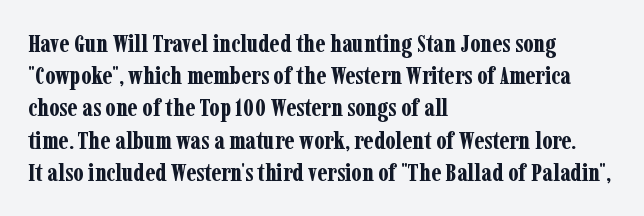
Q: Is the text bold? A: Yes.
Q: Is the text italic (slanted)? A: No, it is upright.
Q: Is the text underlined? A: No.
Q: How is the paragraph aligned? A: Left-aligned.
Q: Is the spacing between letters normal or unusually wide? A: Normal.
Q: Is the spacing between lines tight, normal or loose? A: Normal.
